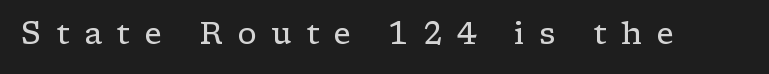
{"serif": "yes", "italic": "no", "bold": "no", "weight": "regular", "width": "wide", "stroke_contrast": "low", "x_height": "medium", "monospaced": "no", "underline": "no", "letter_spacing": "wide", "letter_spacing_em": 0.47, "glyph_px": 31}
